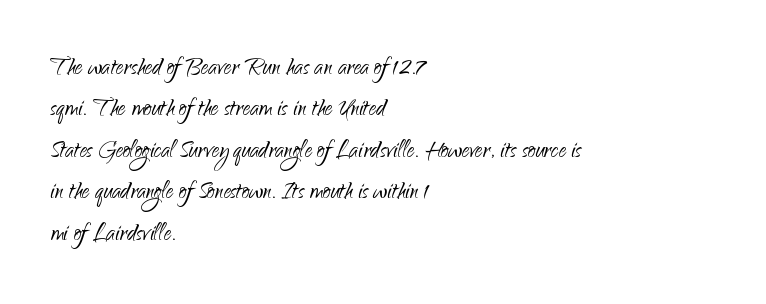
Q: Is the text bold? A: No.
Q: Is the text italic (slanted)? A: Yes.
Q: Is the typeface a serif or a sans-serif typeface? A: Sans-serif.
Q: Is the text underlined? A: No.
Q: How is the paragraph aligned? A: Left-aligned.
Q: Is the spacing between letters normal or unusually wide? A: Normal.
Q: Is the spacing between lines tight, normal or loose? A: Normal.
Q: Width (condensed, normal, or wide)? A: Normal.
Q: Stroke contrast? A: Low.
Q: x-height? A: Small.
Q: Monospaced? A: No.
